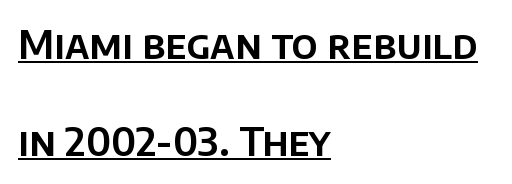
The image shows 39 px sans-serif type, upright; set left-aligned, loose line spacing (2.49x), normal letter spacing, underlined; low stroke contrast and a large x-height.
